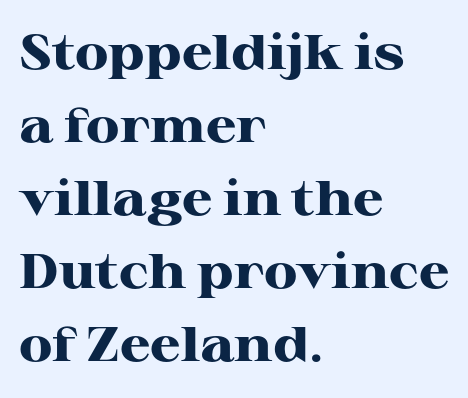
Q: Is the text bold? A: Yes.
Q: Is the text italic (slanted)? A: No, it is upright.
Q: Is the typeface a serif or a sans-serif typeface? A: Serif.
Q: Is the text underlined? A: No.
Q: How is the paragraph aligned? A: Left-aligned.
Q: Is the spacing between letters normal or unusually wide? A: Normal.
Q: Is the spacing between lines tight, normal or loose? A: Normal.
Q: Width (condensed, normal, or wide)? A: Wide.
Q: Stroke contrast? A: High.
Q: x-height? A: Medium.
Q: Monospaced? A: No.
